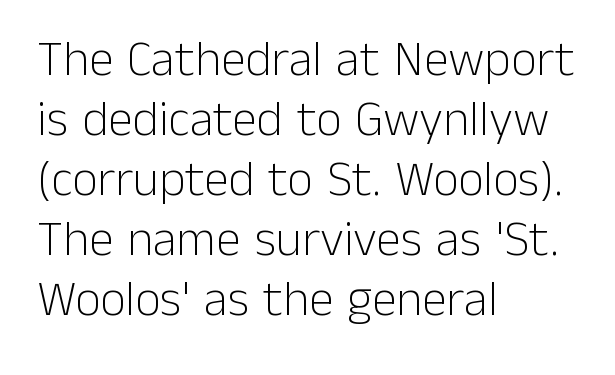
{"serif": "no", "italic": "no", "bold": "no", "weight": "light", "width": "normal", "stroke_contrast": "low", "x_height": "medium", "monospaced": "no", "underline": "no", "align": "left", "line_spacing_ratio": 1.2, "letter_spacing": "normal", "letter_spacing_em": 0.0, "glyph_px": 50}
